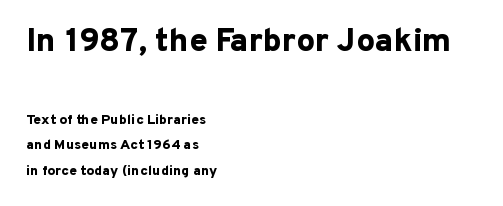
The image shows 33 px bold sans-serif type, upright; set left-aligned, line spacing 1.83x, normal letter spacing, not underlined; the first (top) block is 2.36x larger; low stroke contrast and a medium x-height.
